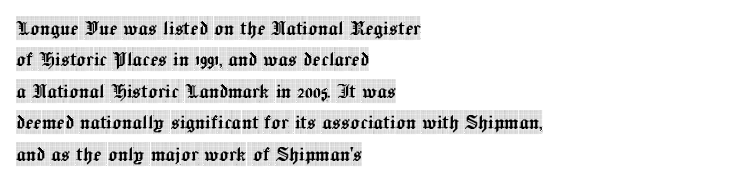
{"italic": "no", "underline": "no", "align": "left", "line_spacing": "normal", "line_spacing_ratio": 1.31, "letter_spacing": "normal", "letter_spacing_em": 0.0, "glyph_px": 24}
